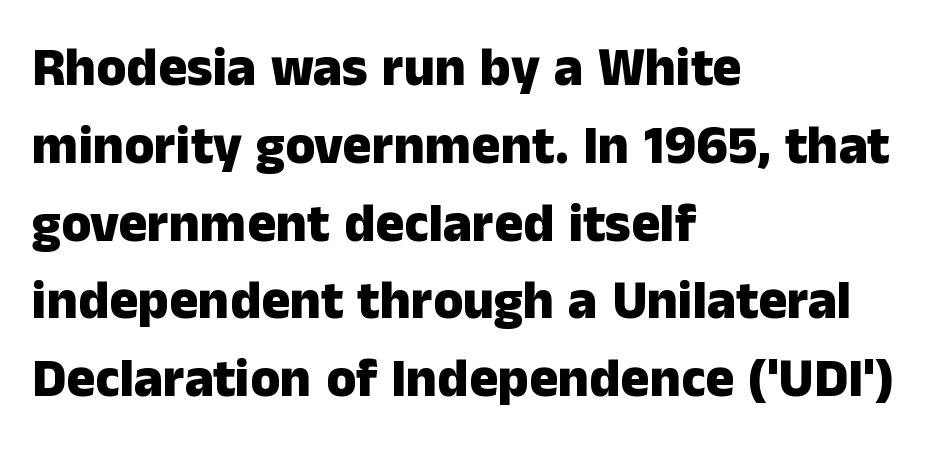
The image shows 54 px heavy sans-serif type, upright; set left-aligned, normal line spacing (1.44x), normal letter spacing, not underlined; low stroke contrast and a medium x-height.
